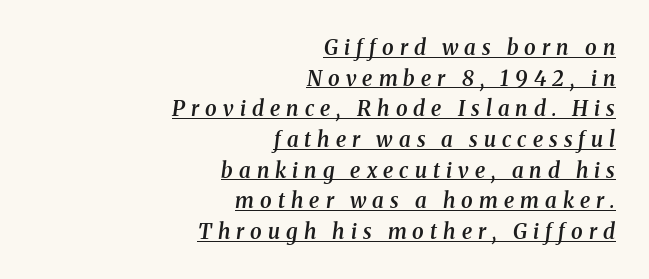
The image shows 21 px text type, italic (leaning right); set right-aligned, normal line spacing (1.46x), unusually wide letter spacing (+0.29 em), underlined.
